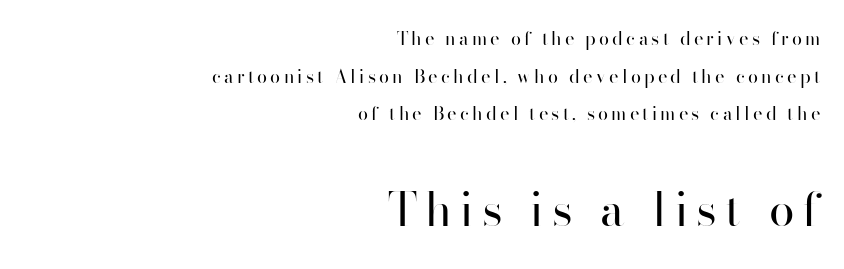
{"serif": "no", "italic": "no", "bold": "no", "weight": "regular", "width": "normal", "stroke_contrast": "high", "x_height": "small", "monospaced": "no", "underline": "no", "align": "right", "line_spacing": "loose", "line_spacing_ratio": 2.09, "larger_block": "second", "size_ratio": 2.56, "glyph_px": 46}
